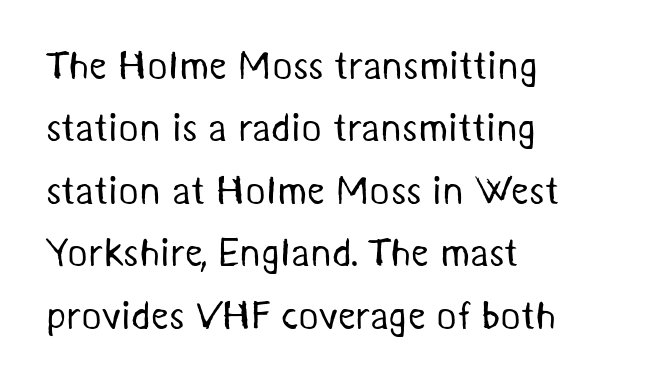
The image shows 39 px regular-weight sans-serif type; set left-aligned, normal line spacing (1.6x), normal letter spacing, not underlined; medium stroke contrast and a medium x-height.
